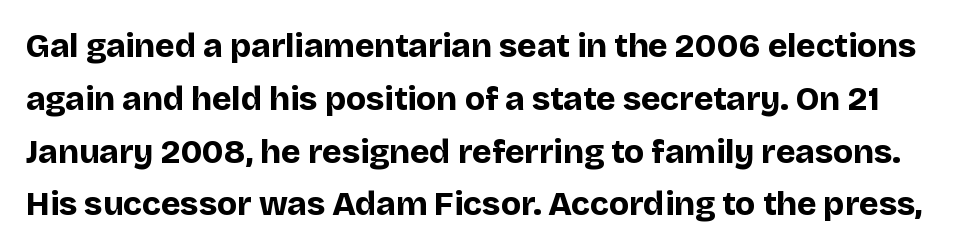
The image shows 33 px bold sans-serif type, upright; set normal line spacing (1.6x), normal letter spacing, not underlined; low stroke contrast and a large x-height.
